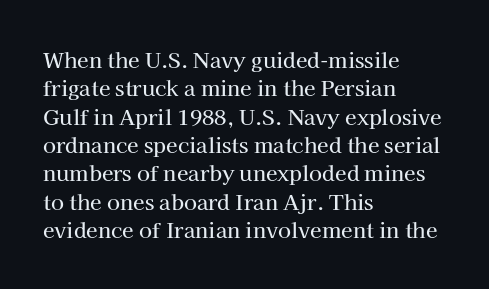
Q: Is the text italic (slanted)? A: No, it is upright.
Q: Is the text underlined? A: No.
Q: How is the paragraph aligned? A: Left-aligned.
Q: Is the spacing between letters normal or unusually wide? A: Normal.
Q: Is the spacing between lines tight, normal or loose? A: Normal.
